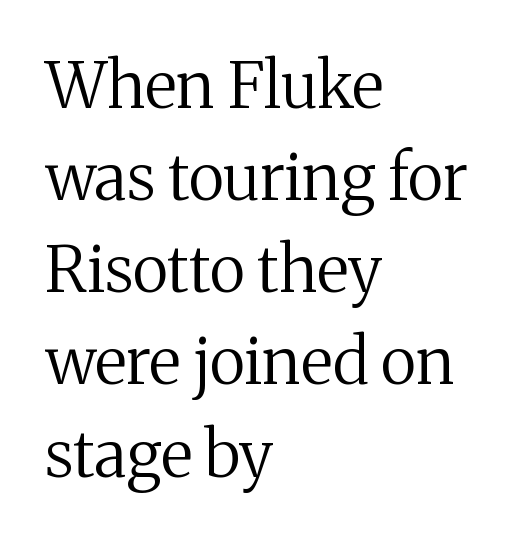
{"serif": "yes", "italic": "no", "bold": "no", "weight": "regular", "width": "normal", "stroke_contrast": "medium", "x_height": "medium", "monospaced": "no", "underline": "no", "align": "left", "line_spacing": "normal", "line_spacing_ratio": 1.44, "letter_spacing": "normal", "letter_spacing_em": 0.0, "glyph_px": 64}
